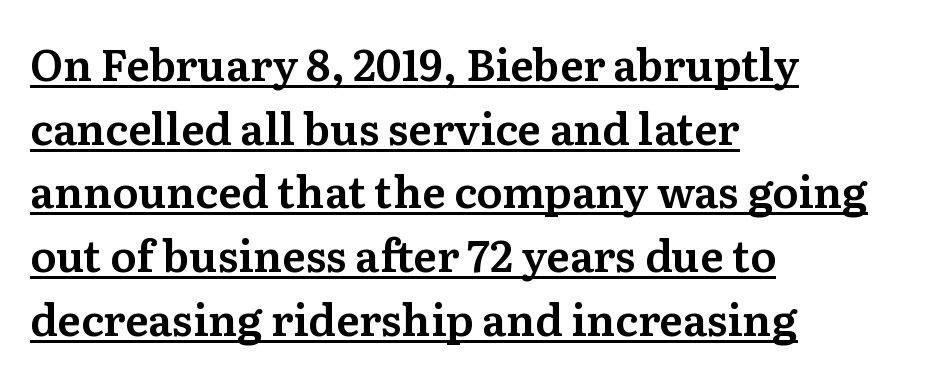
Is this a sans? No — the strokes have serifs. Varying glyph widths throughout — classic text-font behaviour. Quick note: underline on. Notice how the passage keeps a crisp vertical edge on the left only. The font's upright variant was chosen for this text.
